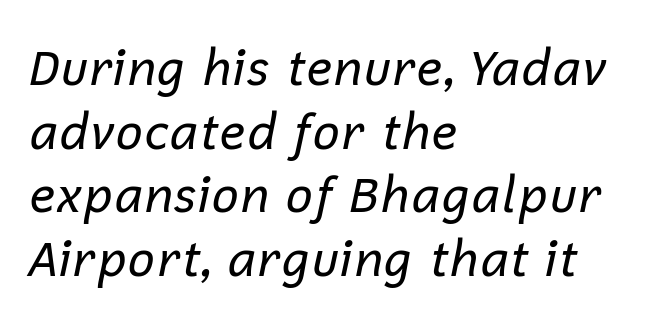
The glyphs are unaccompanied by any horizontal stroke below them. All the whitespace from short lines collects on the right. These lines are rendered in a variable-pitch font. The block of text has a typical density, with ordinary space between rows. Think standard paragraph weight, or any step lighter than that. The line texture is even and compact thanks to regular tracking.
